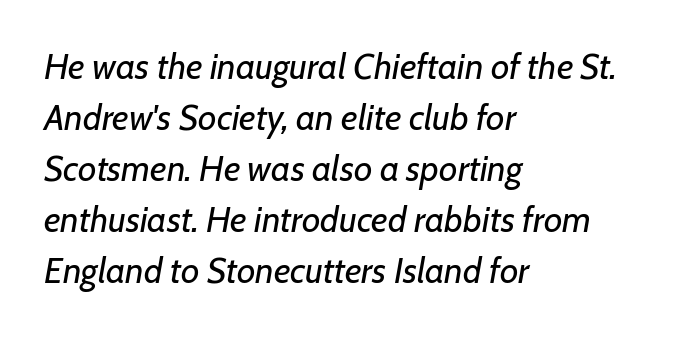
The image shows 36 px regular-weight type, italic (leaning right); set left-aligned, normal line spacing (1.42x), normal letter spacing, not underlined; low stroke contrast and a medium x-height.
